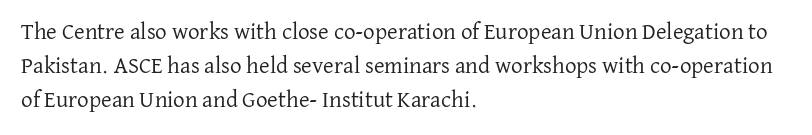
The image shows 23 px text type, upright; set left-aligned, normal line spacing (1.48x), normal letter spacing, not underlined.
